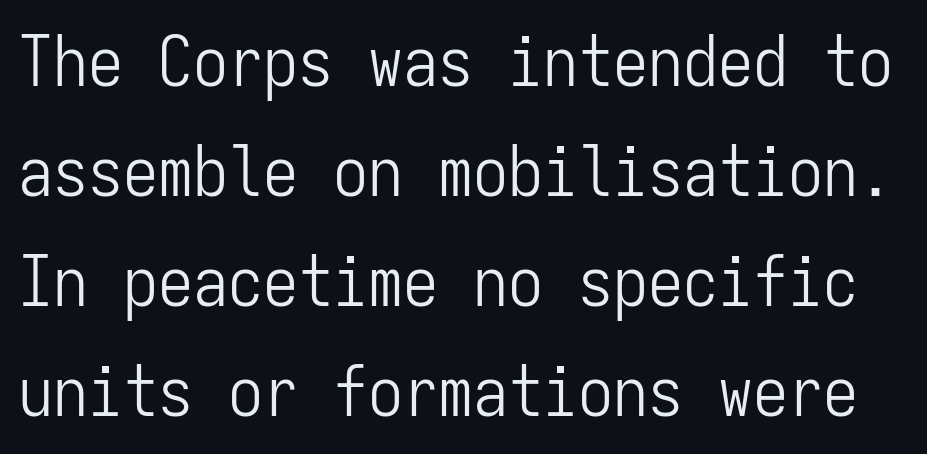
{"serif": "no", "italic": "no", "bold": "no", "weight": "light", "width": "condensed", "stroke_contrast": "low", "x_height": "medium", "monospaced": "yes", "underline": "no", "line_spacing": "normal", "line_spacing_ratio": 1.57, "letter_spacing": "normal", "letter_spacing_em": 0.0, "glyph_px": 70}
